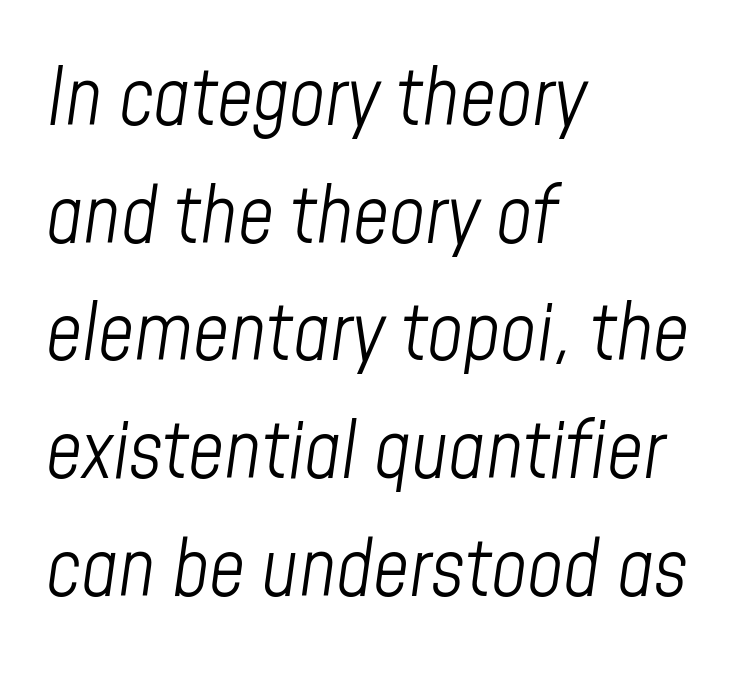
{"italic": "yes", "lean": "right", "slant_degrees": 8, "bold": "no", "weight": "light", "width": "condensed", "stroke_contrast": "low", "x_height": "medium", "monospaced": "no", "underline": "no", "align": "left", "line_spacing": "normal", "line_spacing_ratio": 1.49, "letter_spacing": "normal", "letter_spacing_em": 0.0, "glyph_px": 79}
